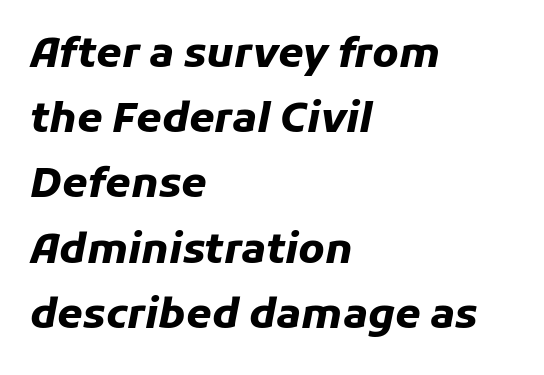
Does the copy run flush right? No — it runs flush left. On the weight axis this lands at bold, roughly 700. Interline gaps are of average width in this sample. What stands out about the letter spacing? Nothing — it is the standard amount. Quick note: underline off. Is this a fixed-width face? No — the glyphs have proportional, varying widths.
